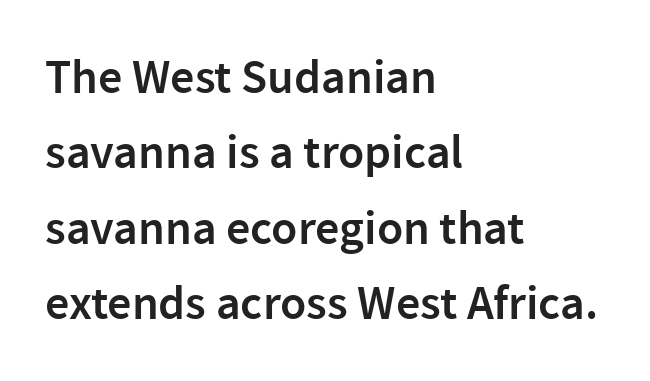
{"serif": "no", "italic": "no", "bold": "semi", "weight": "semibold", "width": "normal", "stroke_contrast": "low", "x_height": "medium", "monospaced": "no", "underline": "no", "align": "left", "line_spacing": "normal", "line_spacing_ratio": 1.57, "letter_spacing": "normal", "letter_spacing_em": 0.0, "glyph_px": 48}
